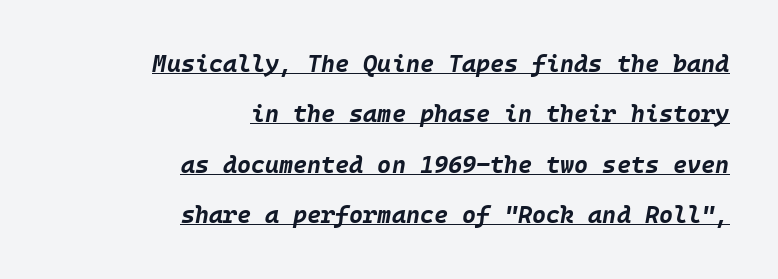
The image shows 24 px bold type, italic (leaning right); set right-aligned, loose line spacing (2.1x), normal letter spacing, underlined.
